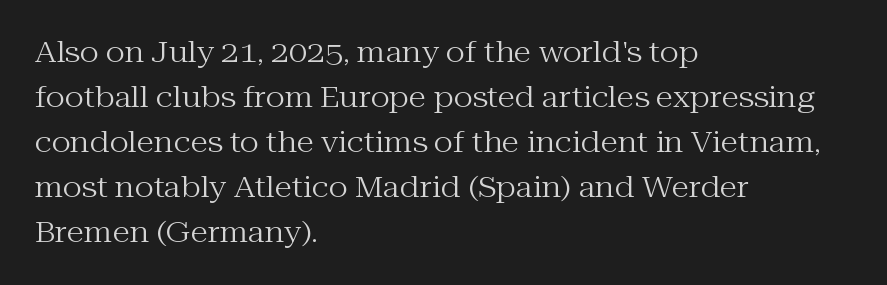
Q: Is the text bold? A: No.
Q: Is the text italic (slanted)? A: No, it is upright.
Q: Is the typeface a serif or a sans-serif typeface? A: Serif.
Q: Is the text underlined? A: No.
Q: How is the paragraph aligned? A: Left-aligned.
Q: Is the spacing between letters normal or unusually wide? A: Normal.
Q: Is the spacing between lines tight, normal or loose? A: Normal.
Q: Width (condensed, normal, or wide)? A: Normal.
Q: Stroke contrast? A: Medium.
Q: x-height? A: Medium.
Q: Monospaced? A: No.
